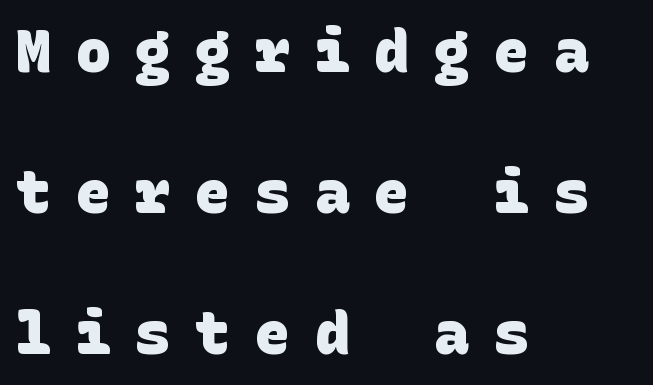
{"serif": "no", "bold": "yes", "weight": "heavy", "width": "normal", "stroke_contrast": "low", "x_height": "large", "underline": "no", "align": "left", "line_spacing": "loose", "line_spacing_ratio": 2.43, "letter_spacing": "wide", "letter_spacing_em": 0.43, "glyph_px": 58}
